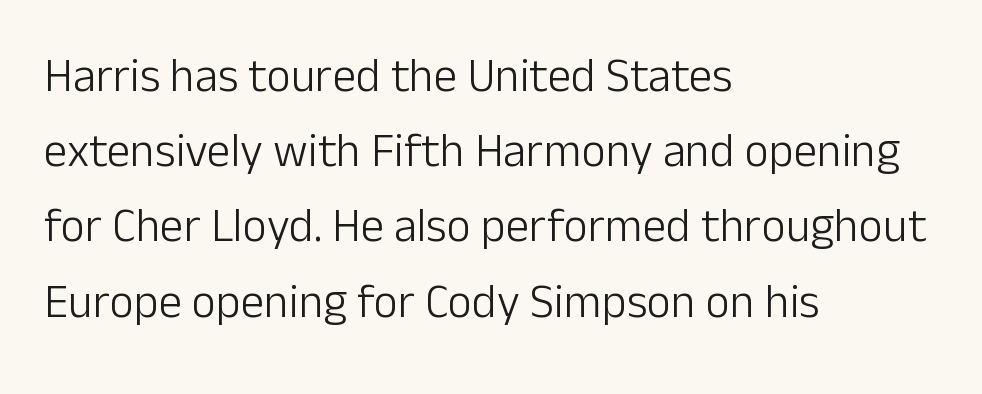
Q: Is the text bold? A: No.
Q: Is the text italic (slanted)? A: No, it is upright.
Q: Is the typeface a serif or a sans-serif typeface? A: Sans-serif.
Q: Is the text underlined? A: No.
Q: How is the paragraph aligned? A: Left-aligned.
Q: Is the spacing between letters normal or unusually wide? A: Normal.
Q: Is the spacing between lines tight, normal or loose? A: Normal.
Q: Width (condensed, normal, or wide)? A: Normal.
Q: Stroke contrast? A: Low.
Q: x-height? A: Medium.
Q: Monospaced? A: No.
